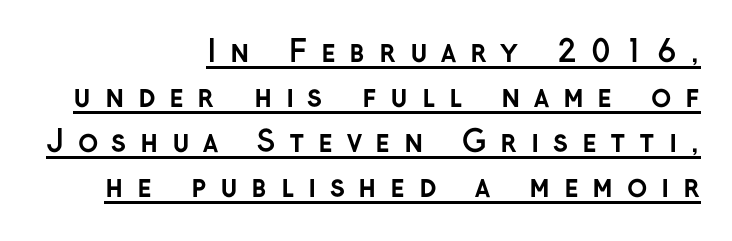
The image shows 30 px semibold sans-serif type, upright; set right-aligned, normal line spacing (1.5x), unusually wide letter spacing (+0.45 em), underlined; low stroke contrast and a medium x-height.
